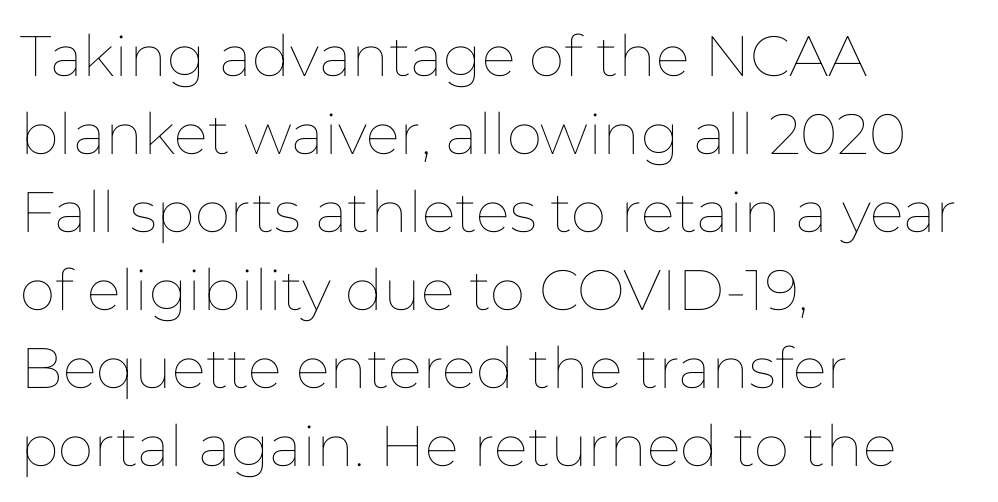
The image shows 57 px thin type, upright; set left-aligned, normal line spacing (1.37x), normal letter spacing, not underlined; low stroke contrast and a medium x-height.
